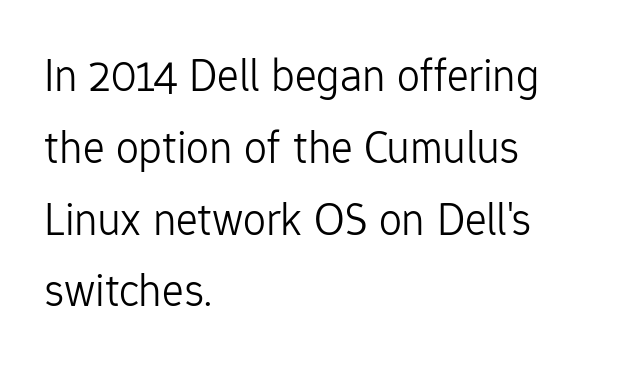
This sample has the flowing, uneven cadence of proportional lettering. Ascenders rise straight up at ninety degrees. The type is set solid horizontally, with unmodified tracking. Classification — sans serif. Does the copy run flush right? No — it runs flush left. Successive baselines arrive at the customary interval.
